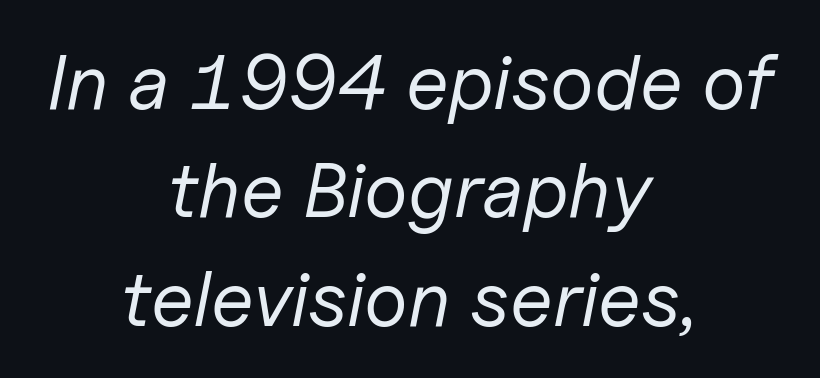
{"italic": "yes", "lean": "right", "slant_degrees": 11, "bold": "no", "weight": "regular", "width": "normal", "stroke_contrast": "low", "x_height": "medium", "monospaced": "no", "underline": "no", "align": "center", "line_spacing": "normal", "line_spacing_ratio": 1.39, "letter_spacing": "normal", "letter_spacing_em": 0.0, "glyph_px": 78}
